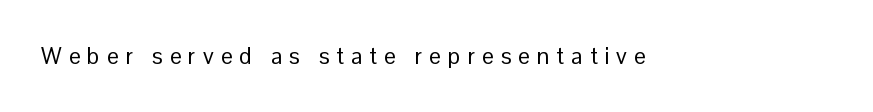
{"italic": "no", "bold": "no", "underline": "no", "letter_spacing": "wide", "letter_spacing_em": 0.31, "glyph_px": 23}
